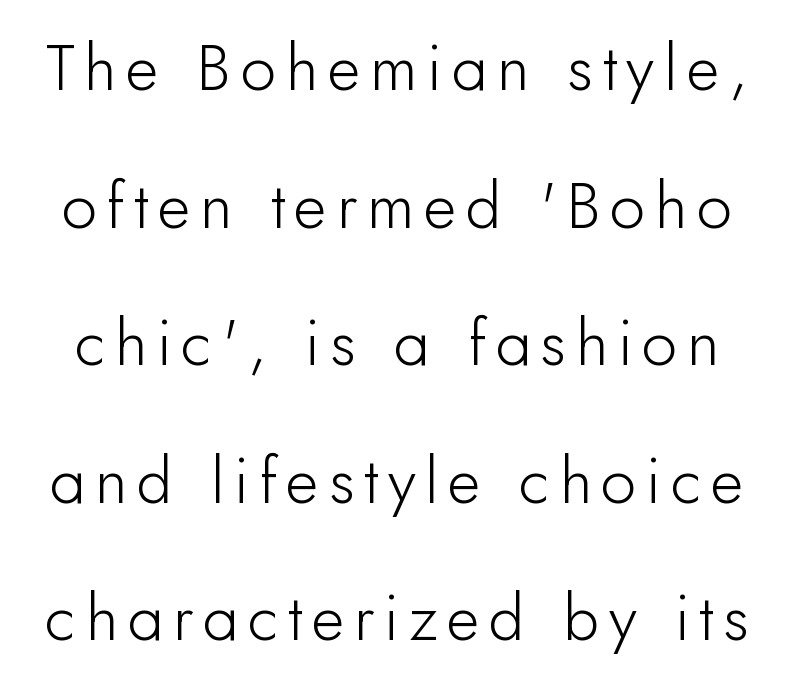
The image shows 64 px sans-serif type, upright; set loose line spacing (2.15x), not underlined; low stroke contrast and a small x-height.
